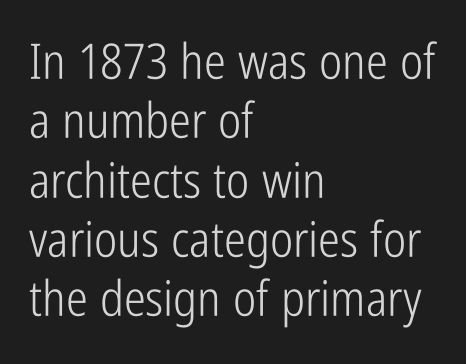
The image shows 49 px light, condensed sans-serif type, upright; set left-aligned, line spacing 1.21x, normal letter spacing, not underlined; low stroke contrast and a medium x-height.
